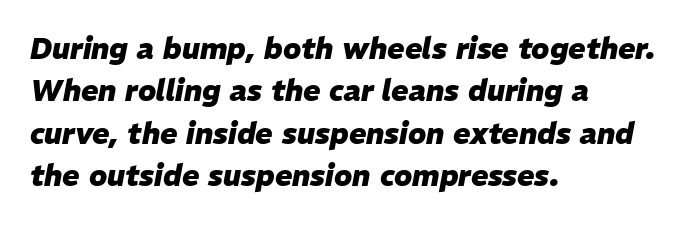
Is this a fixed-width face? No — the glyphs have proportional, varying widths. Short note: letters normally spaced. The glyphs are unaccompanied by any horizontal stroke below them. Notice how the stems are inclined rather than vertical — that's the hallmark of italics. Alignment: flush left.
